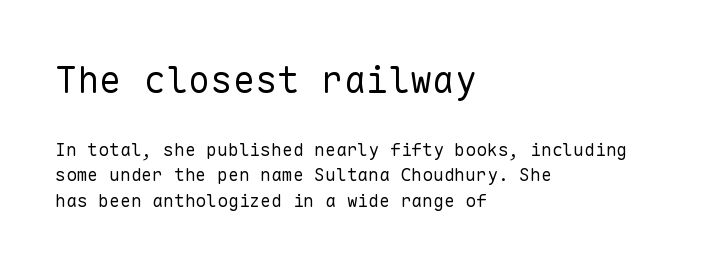
The image shows 37 px regular-weight sans-serif type, upright, monospaced; set left-aligned, normal line spacing (1.41x), normal letter spacing, not underlined; the first (top) block is 2.06x larger; low stroke contrast and a medium x-height.
